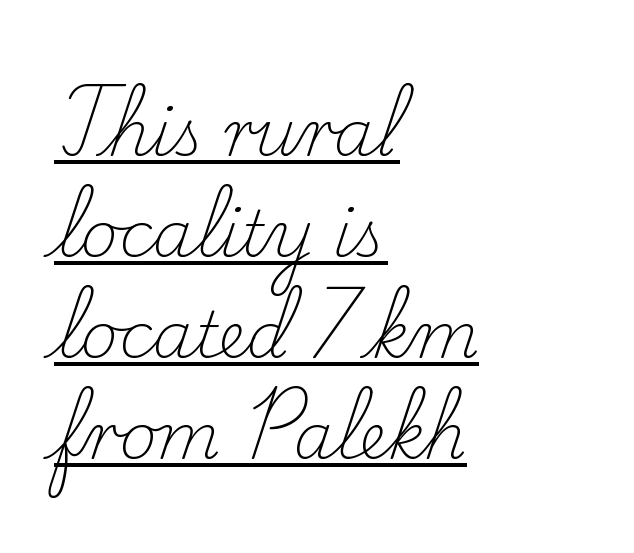
The image shows 64 px light serif type; set left-aligned, normal line spacing (1.58x), normal letter spacing, underlined; low stroke contrast and a small x-height.
